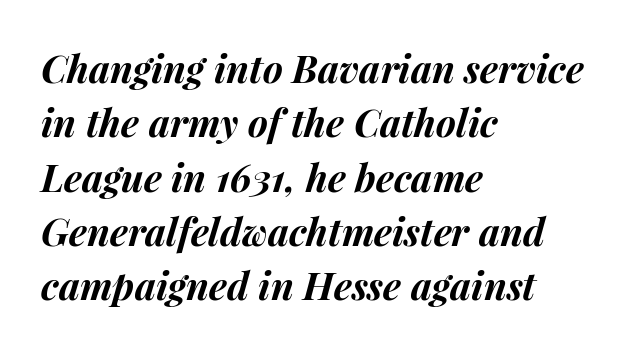
{"italic": "yes", "lean": "right", "slant_degrees": 15, "bold": "yes", "weight": "bold", "width": "normal", "stroke_contrast": "medium", "x_height": "medium", "monospaced": "no", "underline": "no", "align": "left", "line_spacing": "normal", "line_spacing_ratio": 1.43, "letter_spacing": "normal", "letter_spacing_em": 0.0, "glyph_px": 38}
